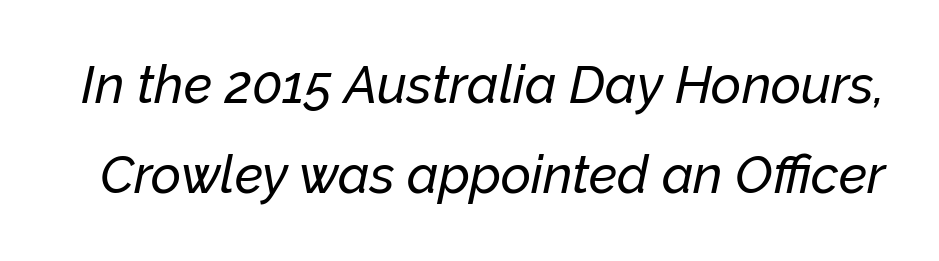
Q: Is the text italic (slanted)? A: Yes, it leans right by about 12 degrees.
Q: Is the text underlined? A: No.
Q: Is the spacing between letters normal or unusually wide? A: Normal.
Q: Width (condensed, normal, or wide)? A: Normal.
Q: Stroke contrast? A: Low.
Q: x-height? A: Medium.
Q: Monospaced? A: No.
